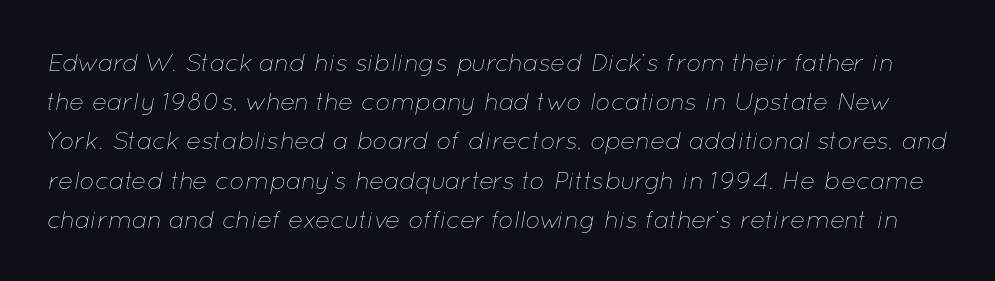
In terms of leading, this rendering sits right in the middle. The weight would be labelled regular, book, light, or lighter still. Slant detected: the letters are inclined. Just letters on the line, the space beneath them empty. Honestly, the letter spacing is just normal — you wouldn't notice it.
